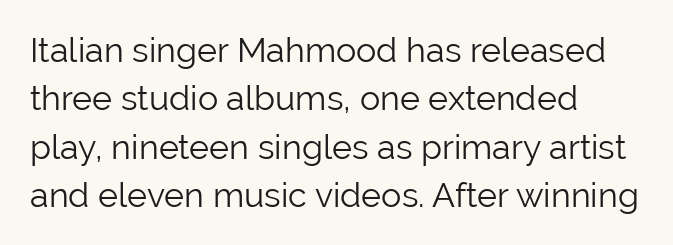
{"serif": "no", "italic": "no", "bold": "no", "weight": "light", "width": "normal", "stroke_contrast": "low", "x_height": "medium", "monospaced": "no", "underline": "no", "align": "left", "line_spacing": "normal", "line_spacing_ratio": 1.42, "letter_spacing": "normal", "letter_spacing_em": 0.0, "glyph_px": 34}
